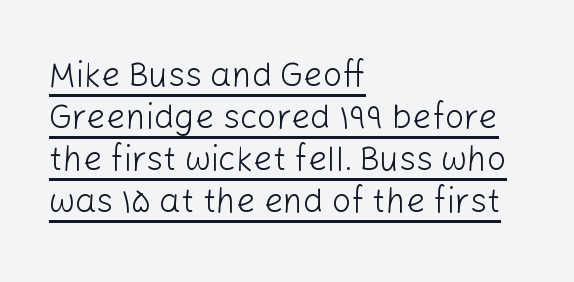
Check where the strokes stop: nothing finishes them off — pure sans. Notice how a bar underscores the lettering throughout. Stem width sits at or under what a default text font uses. The rendering uses natural spacing where letterforms have individual widths. A roman cut, with each character standing at attention.
